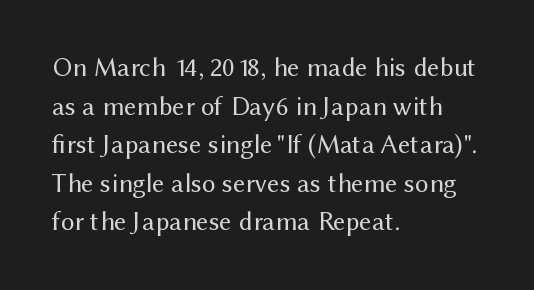
{"italic": "no", "bold": "no", "underline": "no", "align": "left", "line_spacing": "normal", "line_spacing_ratio": 1.43, "letter_spacing": "normal", "letter_spacing_em": 0.0, "glyph_px": 27}
